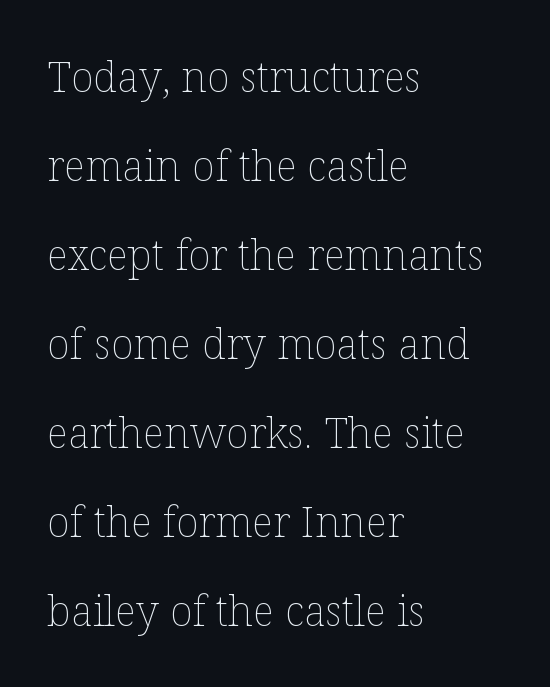
The gaps between neighbouring characters are ordinary and unremarkable. The line-height multiplier appears high, well above default. Character widths vary here, with narrow letters taking less room than wide ones. A bare baseline throughout the passage. These lines are set flush left with a ragged right edge. Summary of weight: not heavy and not bold.
